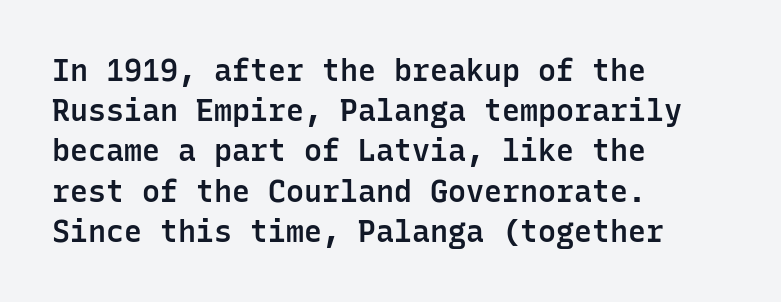
The image shows 30 px semibold sans-serif type, upright, monospaced; set left-aligned, normal line spacing (1.34x), normal letter spacing, not underlined; low stroke contrast and a medium x-height.
